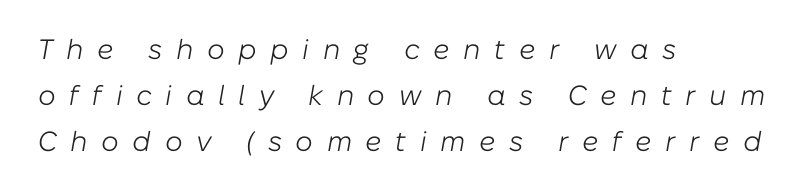
Q: Is the text bold? A: No.
Q: Is the text italic (slanted)? A: Yes, it leans right by about 10 degrees.
Q: Is the text underlined? A: No.
Q: How is the paragraph aligned? A: Left-aligned.
Q: Is the spacing between letters normal or unusually wide? A: Unusually wide.
Q: Is the spacing between lines tight, normal or loose? A: Normal.
Q: Width (condensed, normal, or wide)? A: Normal.
Q: Stroke contrast? A: Low.
Q: x-height? A: Medium.
Q: Monospaced? A: No.
